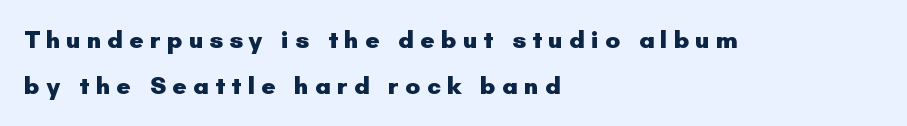
Look at the tracking — it's clearly loosened, letters drifting apart. Nope, not italic — everything's standing straight. Descenders are the only things crossing below the line. Left-aligned paragraph, ragged on the right.
